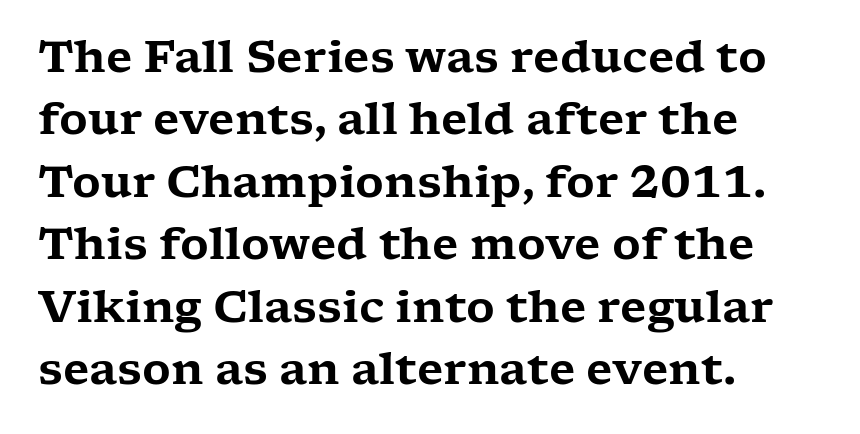
Q: Is the text italic (slanted)? A: No, it is upright.
Q: Is the typeface a serif or a sans-serif typeface? A: Serif.
Q: Is the text underlined? A: No.
Q: How is the paragraph aligned? A: Left-aligned.
Q: Is the spacing between letters normal or unusually wide? A: Normal.
Q: Is the spacing between lines tight, normal or loose? A: Normal.
Q: Width (condensed, normal, or wide)? A: Wide.
Q: Stroke contrast? A: Low.
Q: x-height? A: Medium.
Q: Monospaced? A: No.
